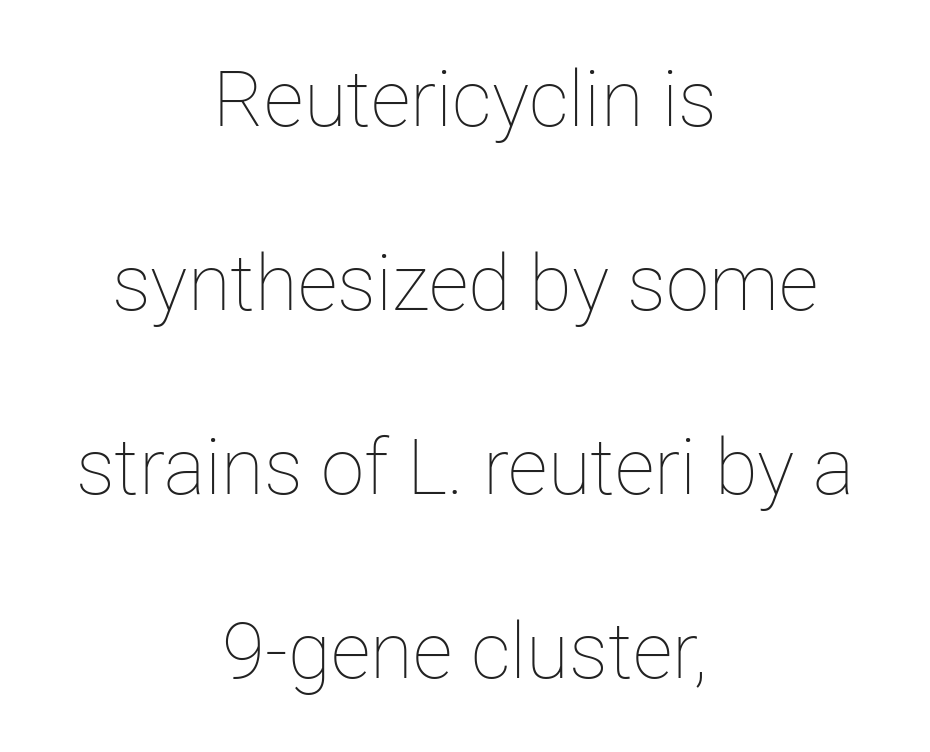
{"italic": "no", "bold": "no", "weight": "thin", "width": "normal", "stroke_contrast": "low", "x_height": "medium", "monospaced": "no", "underline": "no", "align": "center", "line_spacing": "loose", "line_spacing_ratio": 2.36, "letter_spacing": "normal", "letter_spacing_em": 0.0, "glyph_px": 78}
